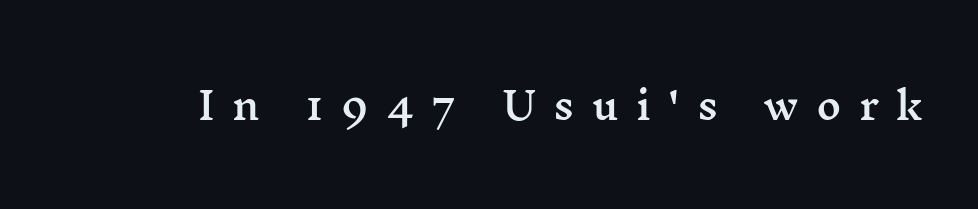
{"serif": "yes", "italic": "no", "width": "wide", "stroke_contrast": "medium", "x_height": "medium", "monospaced": "no", "underline": "no", "letter_spacing": "wide", "letter_spacing_em": 0.46, "glyph_px": 38}
